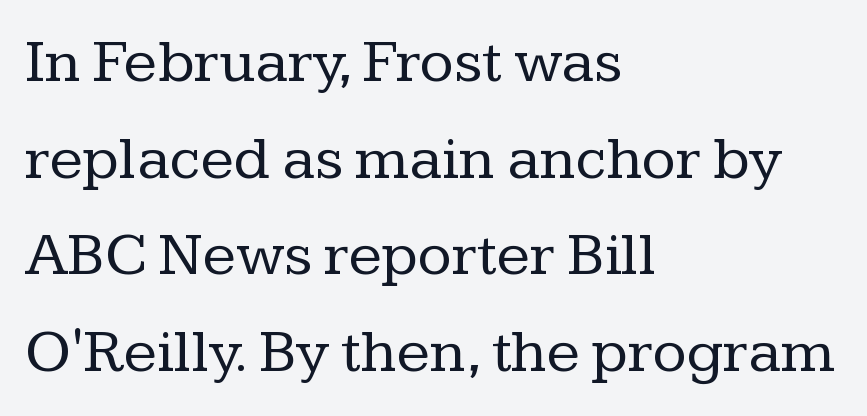
The image shows 62 px regular-weight serif type, upright; set left-aligned, normal line spacing (1.56x), normal letter spacing, not underlined; low stroke contrast and a medium x-height.
